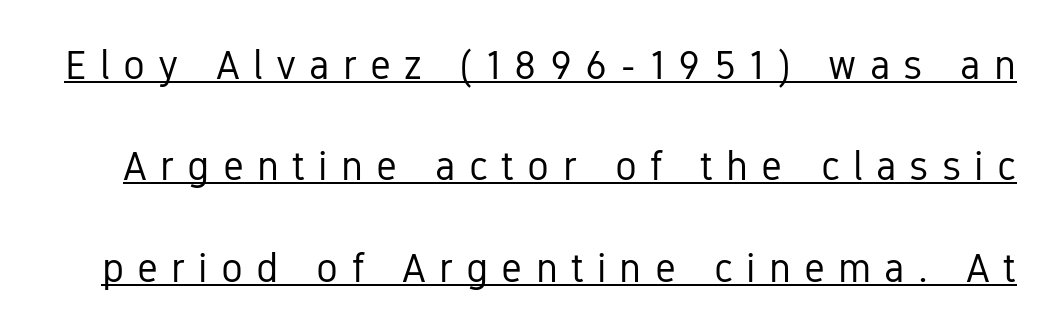
Display-style spreading of the glyphs; the letterfit is very open. Underlined type. Grotesque or geometric, the face here clearly has no serifs. Vertical strokes here are truly vertical. Rows of type keep a wide berth in the vertical direction. Character widths vary here, with narrow letters taking less room than wide ones.
